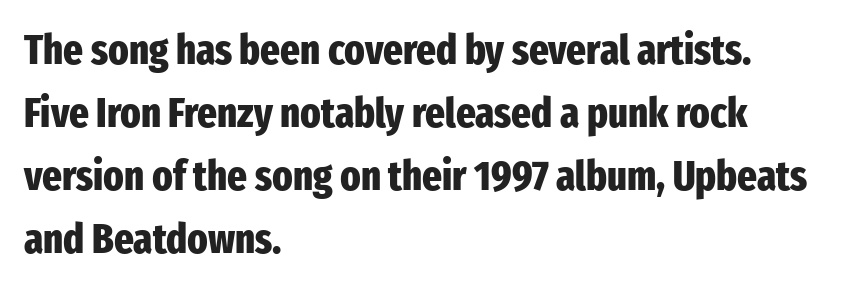
The image shows 42 px heavy, condensed sans-serif type, upright; set left-aligned, normal line spacing (1.5x), normal letter spacing, not underlined; low stroke contrast and a medium x-height.
